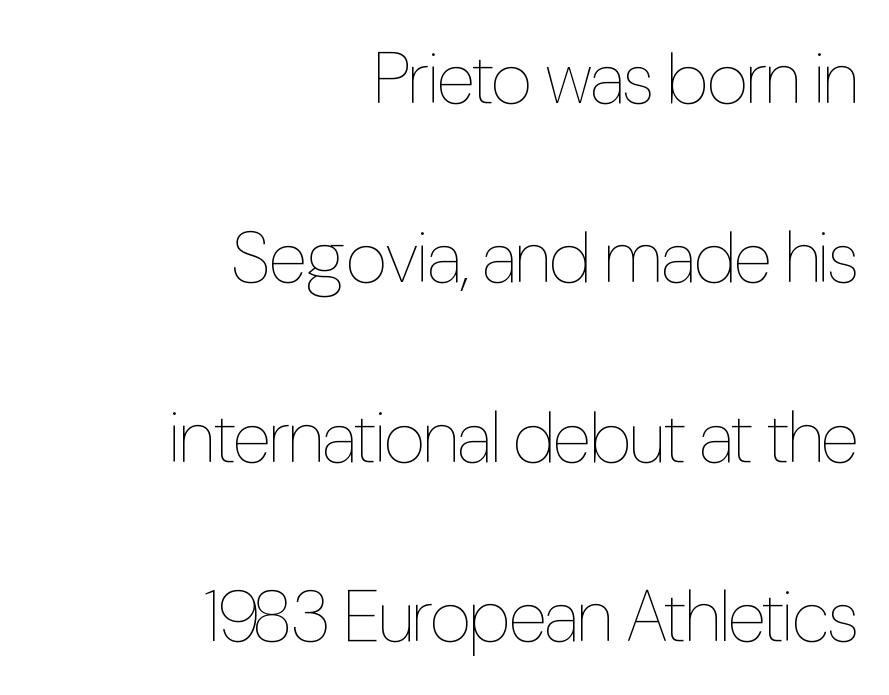
{"italic": "no", "bold": "no", "weight": "thin", "width": "condensed", "stroke_contrast": "low", "x_height": "medium", "monospaced": "no", "underline": "no", "align": "right", "line_spacing": "loose", "line_spacing_ratio": 2.49, "letter_spacing": "normal", "letter_spacing_em": 0.0, "glyph_px": 72}
